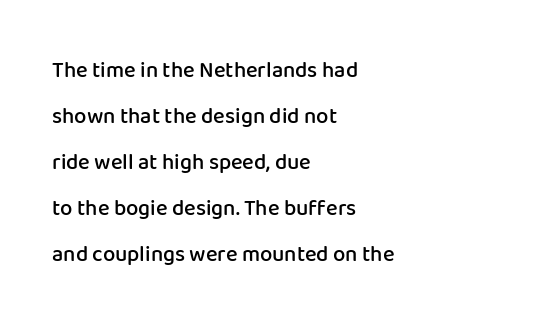
{"italic": "no", "bold": "semi", "underline": "no", "align": "left", "line_spacing": "loose", "line_spacing_ratio": 2.09, "letter_spacing": "normal", "letter_spacing_em": 0.0, "glyph_px": 22}
